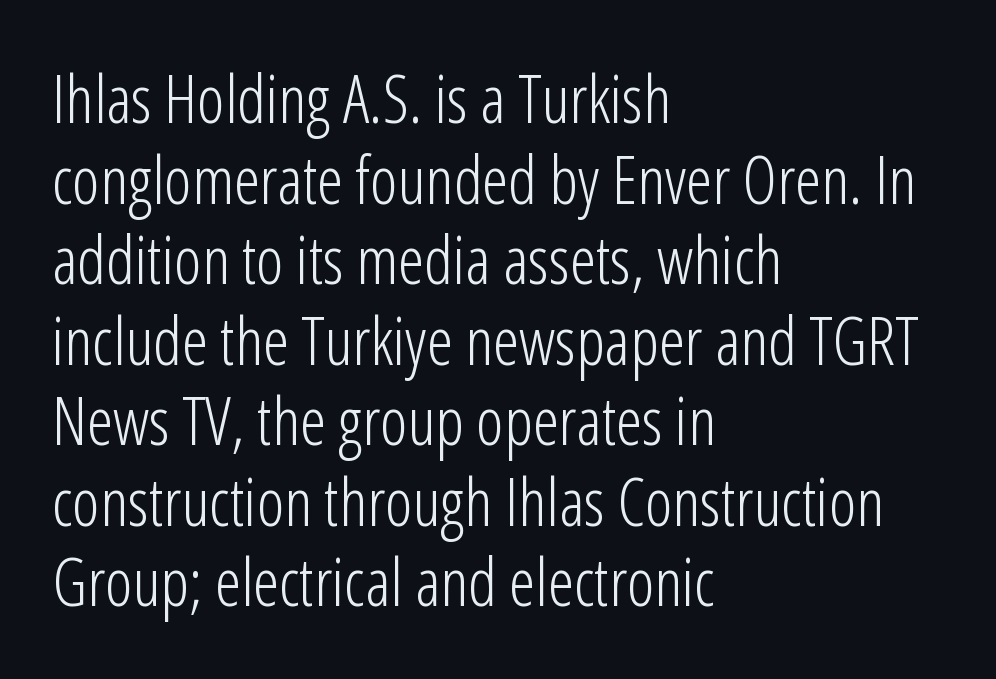
Q: Is the text bold? A: No.
Q: Is the text italic (slanted)? A: No, it is upright.
Q: Is the typeface a serif or a sans-serif typeface? A: Sans-serif.
Q: Is the text underlined? A: No.
Q: How is the paragraph aligned? A: Left-aligned.
Q: Is the spacing between letters normal or unusually wide? A: Normal.
Q: Width (condensed, normal, or wide)? A: Condensed.
Q: Stroke contrast? A: Low.
Q: x-height? A: Medium.
Q: Monospaced? A: No.
